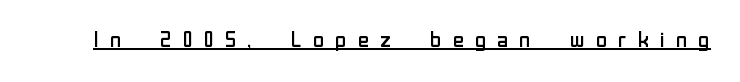
Q: Is the text bold? A: No.
Q: Is the text italic (slanted)? A: No, it is upright.
Q: Is the text underlined? A: Yes.
Q: Is the spacing between letters normal or unusually wide? A: Unusually wide.
